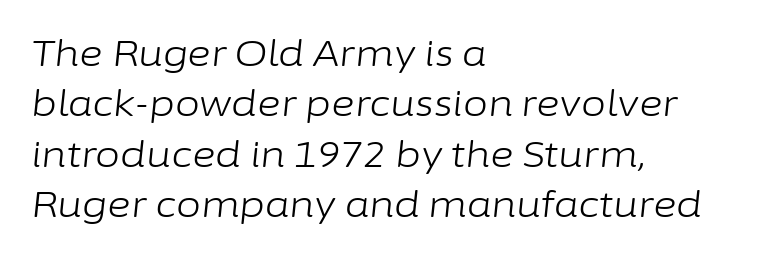
The image shows 36 px light type, italic (leaning right); set left-aligned, normal line spacing (1.4x), normal letter spacing, not underlined; low stroke contrast and a medium x-height.
